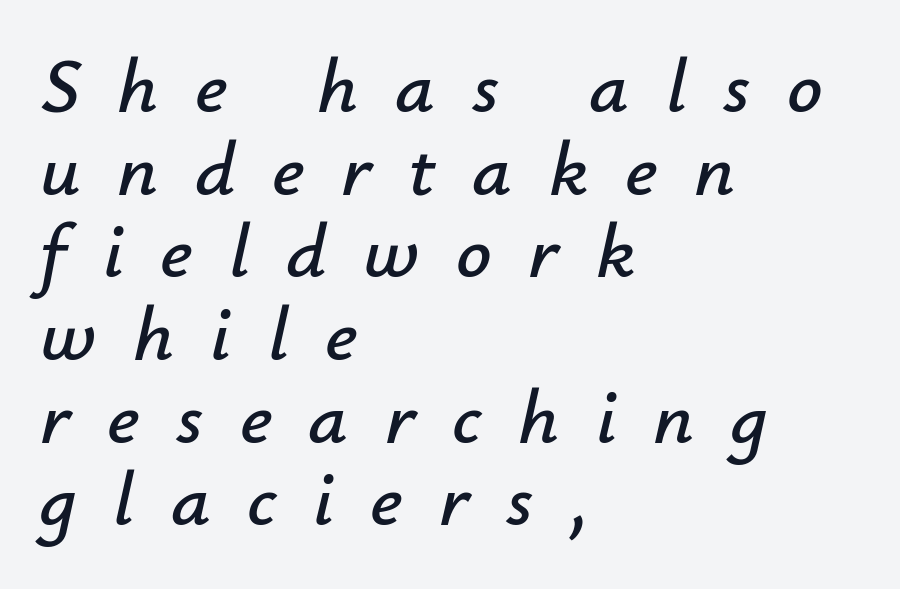
Notice how the passage keeps a crisp vertical edge on the left only. These lines have a slow, spaced-out rhythm from letter to letter. This sample trades vertical openness for compactness between lines. Observe the lean: these are italic letterforms. Descender tails drop into unmarked territory. The face used here is proportionally spaced, like ordinary book or web type.
